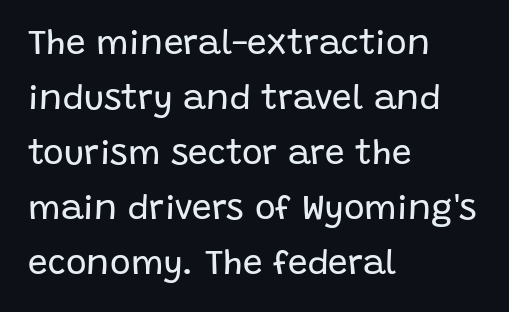
{"serif": "no", "italic": "no", "bold": "no", "weight": "regular", "width": "normal", "stroke_contrast": "low", "x_height": "large", "monospaced": "no", "underline": "no", "align": "left", "line_spacing": "normal", "line_spacing_ratio": 1.57, "letter_spacing": "normal", "letter_spacing_em": 0.0, "glyph_px": 35}
